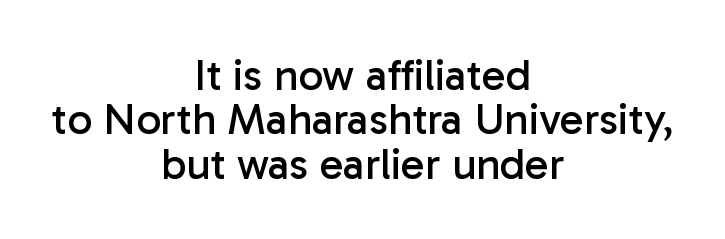
The image shows 44 px regular-weight sans-serif type, upright; set centered, tight line spacing (1.01x), normal letter spacing, not underlined; low stroke contrast and a medium x-height.
